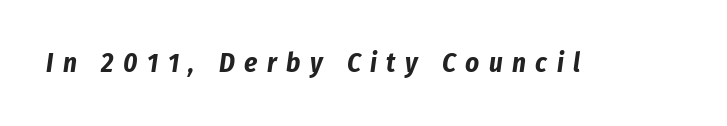
Q: Is the text bold? A: Yes.
Q: Is the text italic (slanted)? A: Yes, it leans right by about 8 degrees.
Q: Is the text underlined? A: No.
Q: Is the spacing between letters normal or unusually wide? A: Unusually wide.
